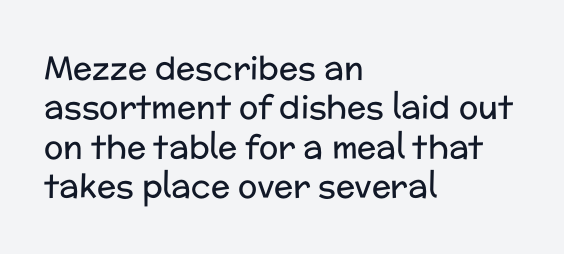
The image shows 32 px regular-weight sans-serif type, upright; set left-aligned, line spacing 1.23x, normal letter spacing, not underlined; low stroke contrast and a medium x-height.
